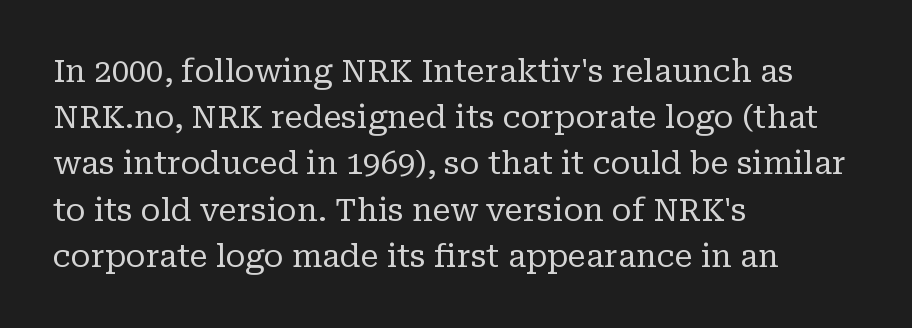
The image shows 31 px regular-weight serif type, upright; set left-aligned, normal line spacing (1.49x), normal letter spacing, not underlined; low stroke contrast and a medium x-height.
